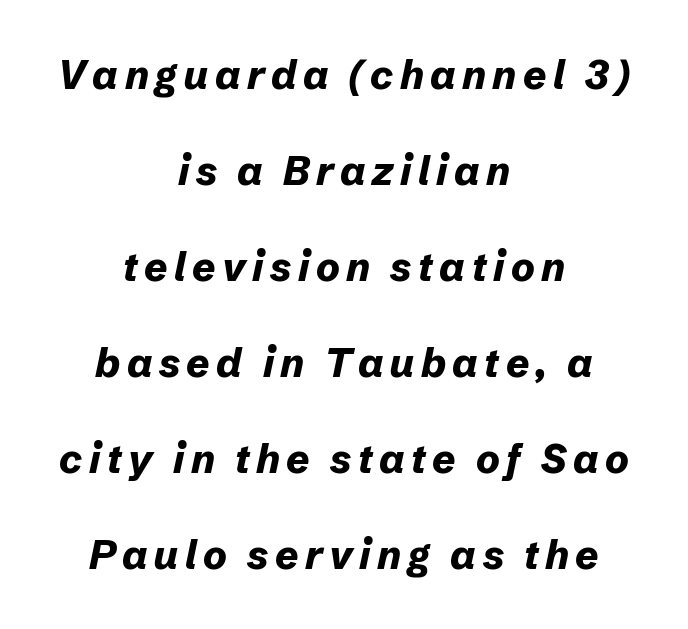
The image shows 40 px bold type, italic (leaning right); set centered, loose line spacing (2.4x), not underlined; low stroke contrast and a medium x-height.
